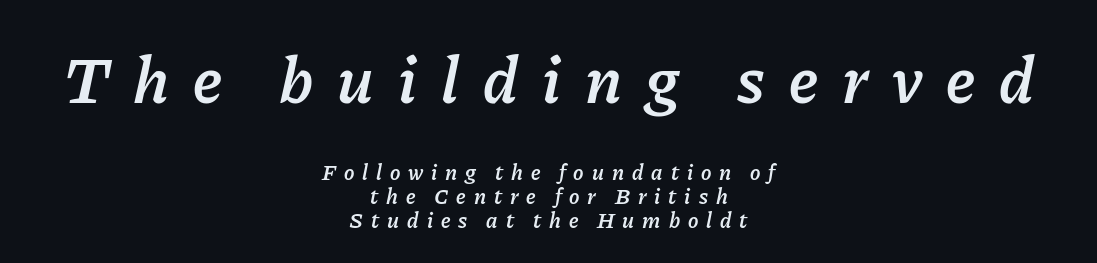
Q: Is the text bold? A: Semi-bold.
Q: Is the text italic (slanted)? A: Yes, it leans right by about 11 degrees.
Q: Is the text underlined? A: No.
Q: How is the paragraph aligned? A: Centered.
Q: Is the spacing between letters normal or unusually wide? A: Unusually wide.
Q: Is the spacing between lines tight, normal or loose? A: Tight.
Q: Which block of text is set in a larger size, the first (top) or the second (bottom)? A: The first (top) one.
Q: Width (condensed, normal, or wide)? A: Normal.
Q: Stroke contrast? A: Low.
Q: x-height? A: Medium.
Q: Monospaced? A: No.
